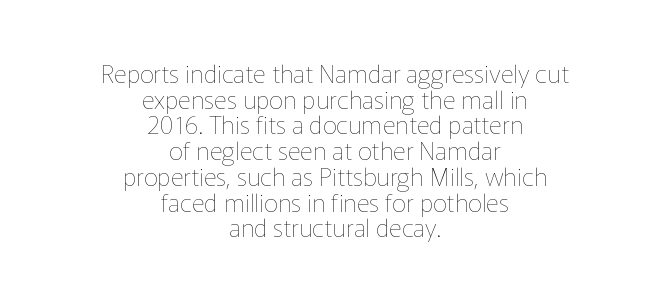
Q: Is the text bold? A: No.
Q: Is the text italic (slanted)? A: No, it is upright.
Q: Is the text underlined? A: No.
Q: How is the paragraph aligned? A: Centered.
Q: Is the spacing between letters normal or unusually wide? A: Normal.
Q: Is the spacing between lines tight, normal or loose? A: Tight.
